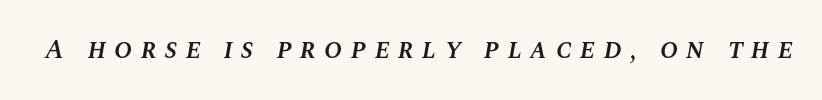
The image shows 27 px text type, italic (leaning right); set unusually wide letter spacing (+0.31 em), not underlined.
